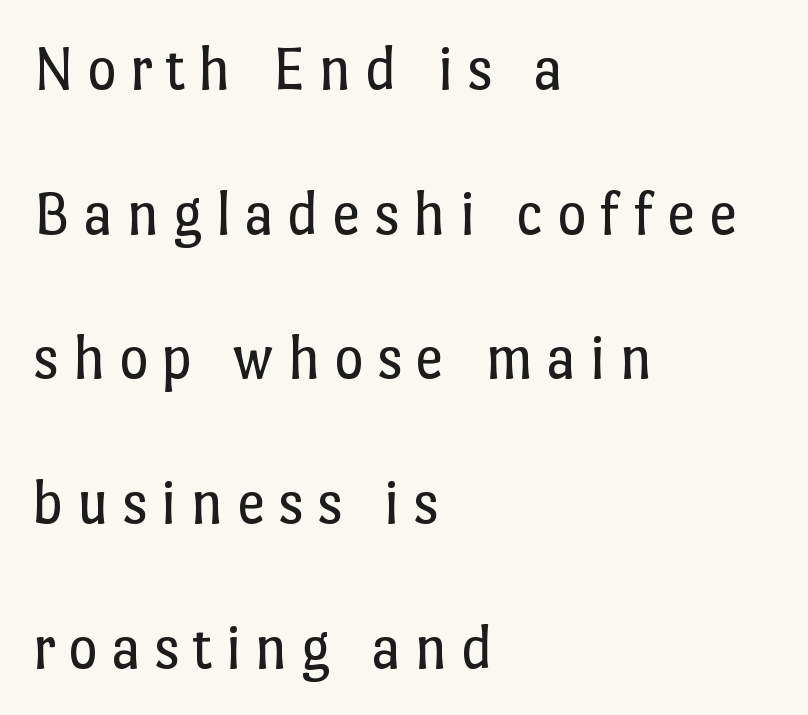
The image shows 64 px regular-weight type, upright; set left-aligned, loose line spacing (2.26x), unusually wide letter spacing (+0.2 em), not underlined; low stroke contrast and a medium x-height.
